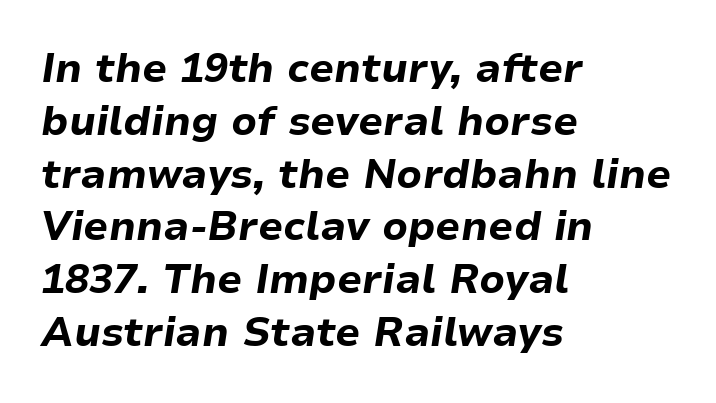
Notice how descenders clear the ascenders below comfortably — that's standard leading. The passage shown leans; its letterforms are oblique. Proportional: the letters do not fall into vertical columns. The specimen omits any rule beneath the text block's lines. This rendering leaves character spacing at its baseline value.
